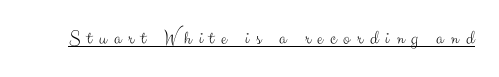
{"bold": "no", "underline": "yes", "letter_spacing": "wide", "letter_spacing_em": 0.35, "glyph_px": 20}
